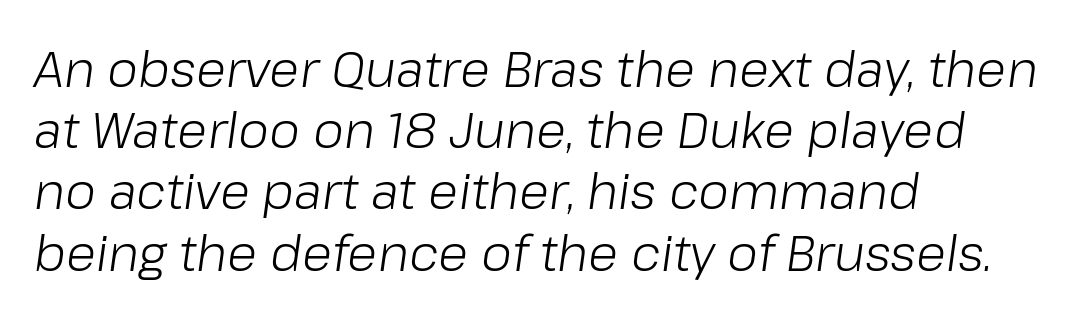
A normal amount of white space separates one row of letters from the next. Lines of text with bare space underneath. The letters sit at their default tracking, neither squeezed nor spread. Compared with a typical body face, this is equally light or lighter still. Looks like regular typesetting: each glyph gets only the width it needs.
